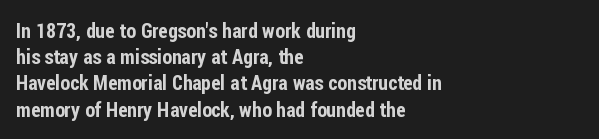
The image shows 20 px text type, upright; set left-aligned, normal line spacing (1.31x), normal letter spacing, not underlined.
